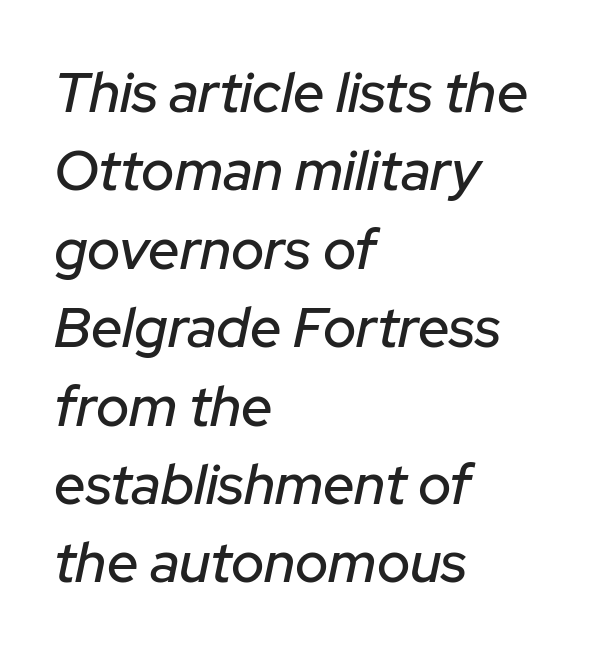
Horizontal bands of white between lines are of average thickness. No word sits above an underline. Letter spacing: default. Rendered with sloped, italic letterforms. Each letter keeps its own natural width here, so spacing adapts to shape.
